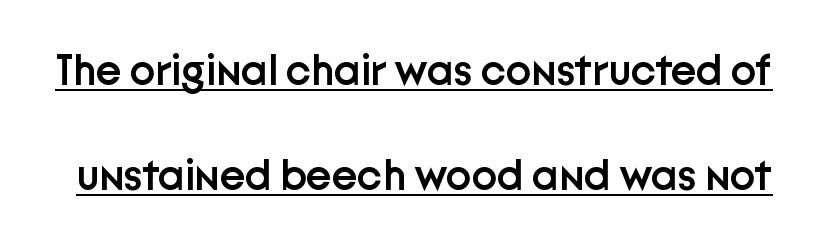
The image shows 43 px semibold sans-serif type, upright; set loose line spacing (2.45x), normal letter spacing, underlined; low stroke contrast and a medium x-height.
